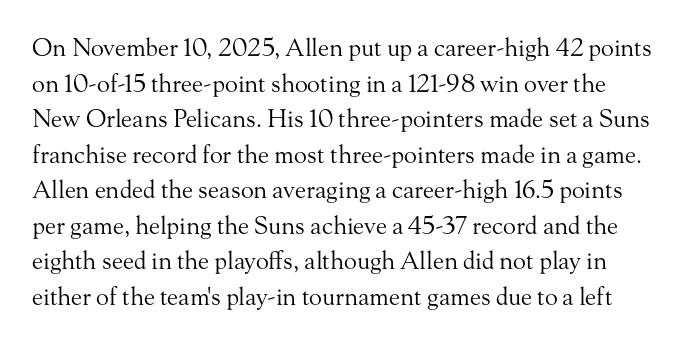
This is the regular roman posture of the typeface. Is this a heavy cut? Hardly; it is regular or lighter. Students, observe: this is what conventionally led text looks like. Letters rest on an invisible, unmarked baseline.
